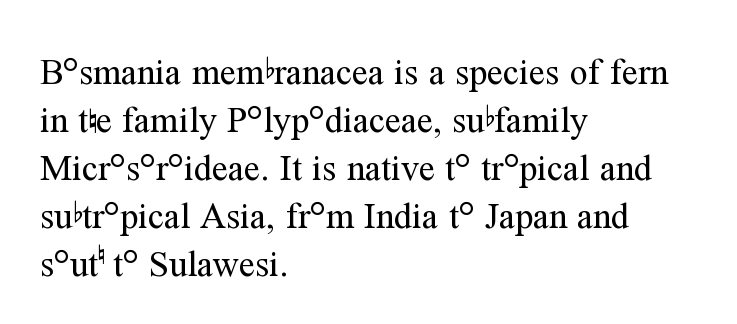
The image shows 36 px regular-weight serif type, upright; set left-aligned, normal line spacing (1.33x), normal letter spacing, not underlined; medium stroke contrast and a medium x-height.
